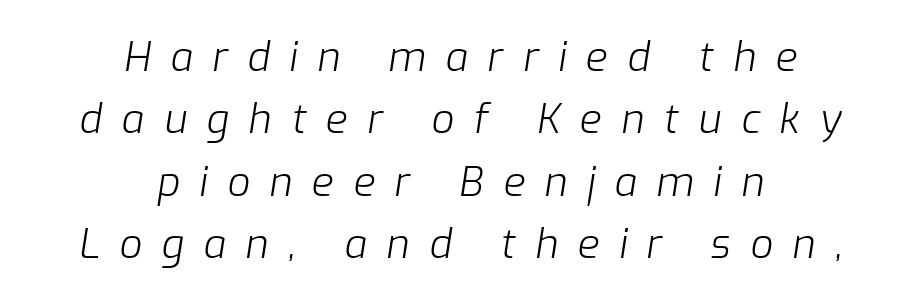
The rendering uses natural spacing where letterforms have individual widths. The lines are quadded center. Style check: oblique. Letters have the restrained weight of plain body copy at most. The horizontal fit of the characters is loose and conspicuously gappy. Underline: absent.
